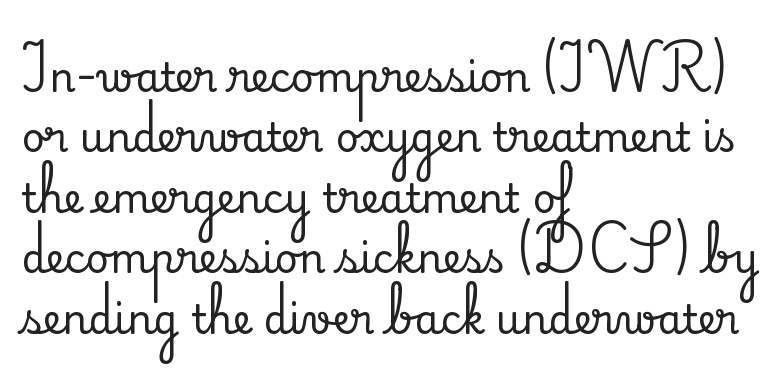
To sum up the face: it has serifs. One-word summary of the alignment: left. The designer left line spacing at the default. The specimen reads as upright at a glance.
